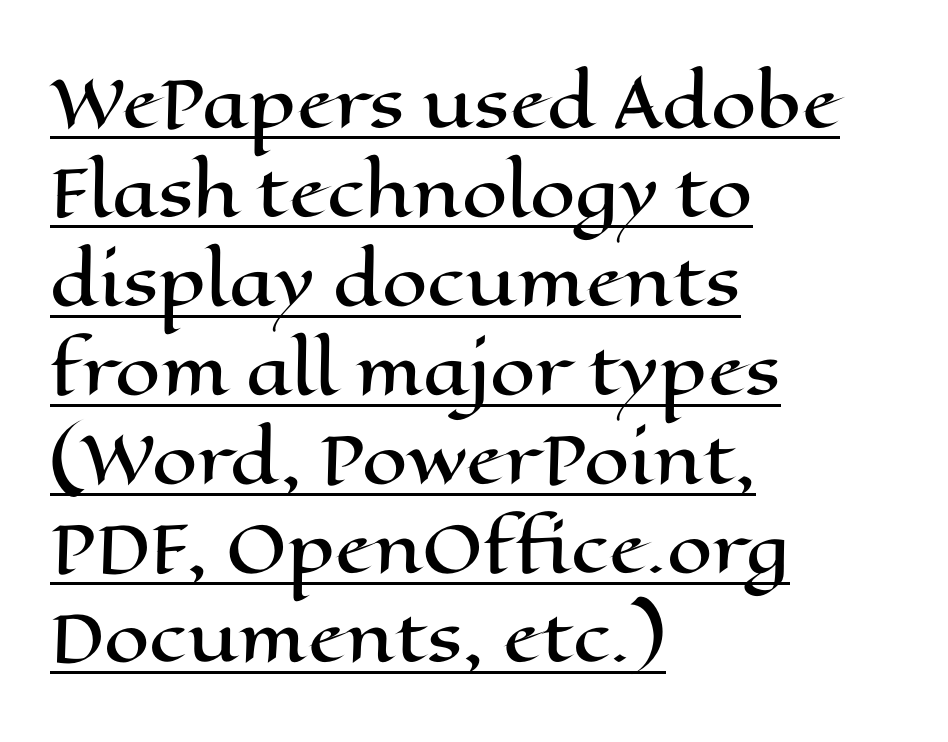
{"italic": "no", "width": "wide", "stroke_contrast": "high", "x_height": "medium", "monospaced": "no", "underline": "yes", "align": "left", "line_spacing": "normal", "line_spacing_ratio": 1.37, "letter_spacing": "normal", "letter_spacing_em": 0.0, "glyph_px": 65}
